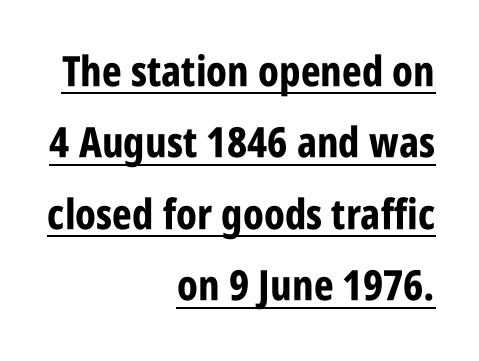
{"serif": "no", "italic": "no", "bold": "yes", "weight": "bold", "width": "condensed", "stroke_contrast": "low", "x_height": "large", "monospaced": "no", "underline": "yes", "align": "right", "line_spacing": "normal", "line_spacing_ratio": 1.7, "letter_spacing": "normal", "letter_spacing_em": 0.0, "glyph_px": 42}
